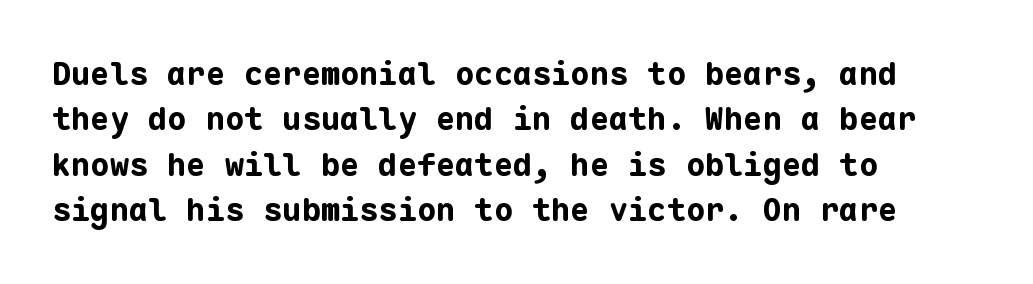
Q: Is the text bold? A: Yes.
Q: Is the text italic (slanted)? A: No, it is upright.
Q: Is the typeface a serif or a sans-serif typeface? A: Sans-serif.
Q: Is the text underlined? A: No.
Q: How is the paragraph aligned? A: Left-aligned.
Q: Is the spacing between letters normal or unusually wide? A: Normal.
Q: Is the spacing between lines tight, normal or loose? A: Normal.
Q: Width (condensed, normal, or wide)? A: Normal.
Q: Stroke contrast? A: Low.
Q: x-height? A: Medium.
Q: Monospaced? A: Yes.
